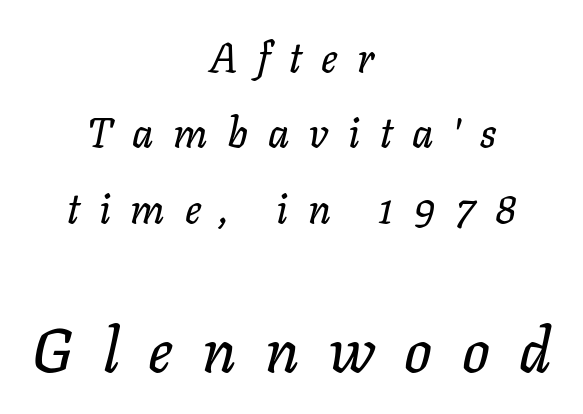
Is this a fixed-width face? No — the glyphs have proportional, varying widths. These lines were composed using italics. Look at the glyph heights: the lower group is clearly the bigger setting. Leftover space on each line is divided equally before and after the words. Letters rest on an invisible, unmarked baseline.
